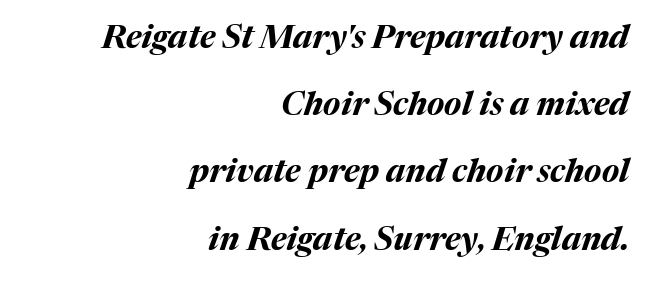
The image shows 32 px bold type, italic (leaning right); set right-aligned, loose line spacing (2.1x), normal letter spacing, not underlined; medium stroke contrast and a medium x-height.
